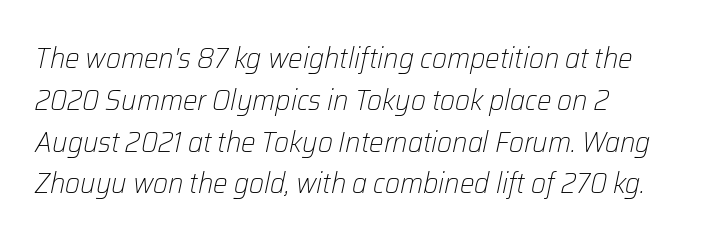
The image shows 29 px light type, italic (leaning right); set normal line spacing (1.44x), normal letter spacing, not underlined; low stroke contrast and a medium x-height.
